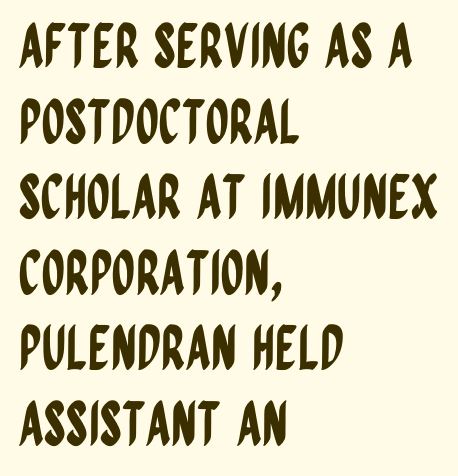
The image shows 60 px condensed sans-serif type, upright; set left-aligned, normal line spacing (1.26x), normal letter spacing, not underlined; low stroke contrast and a large x-height.
